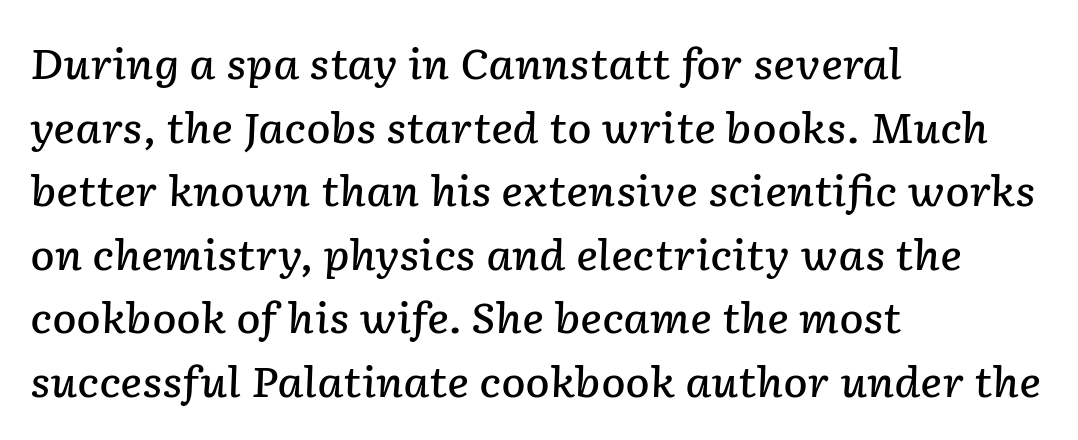
The image shows 41 px semibold type, italic (leaning right); set left-aligned, normal line spacing (1.55x), normal letter spacing, not underlined; low stroke contrast and a medium x-height.
